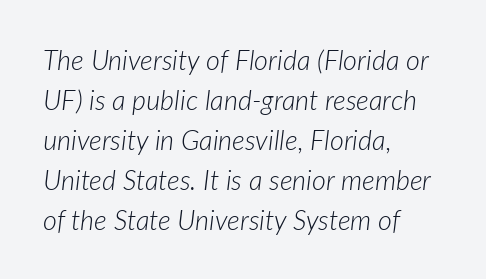
The image shows 27 px text type, italic (leaning right); set left-aligned, normal line spacing (1.48x), normal letter spacing, not underlined.
